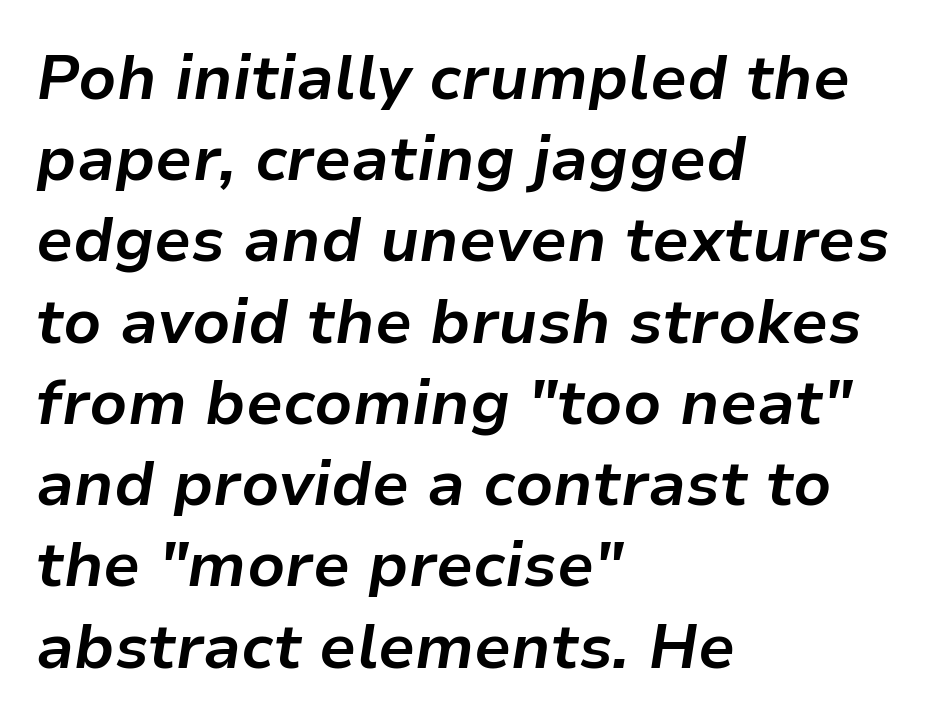
{"italic": "yes", "lean": "right", "slant_degrees": 9, "bold": "yes", "weight": "bold", "width": "normal", "stroke_contrast": "low", "x_height": "medium", "monospaced": "no", "underline": "no", "align": "left", "line_spacing": "normal", "line_spacing_ratio": 1.31, "letter_spacing": "normal", "letter_spacing_em": 0.0, "glyph_px": 62}
